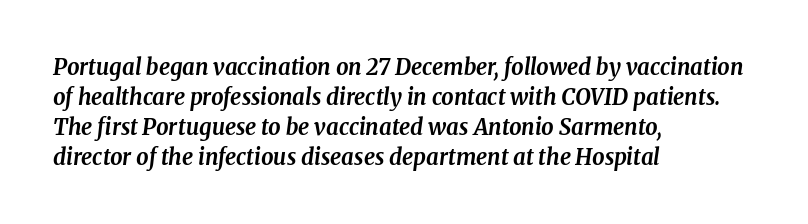
The image shows 22 px bold type, italic (leaning right); set left-aligned, normal line spacing (1.36x), normal letter spacing, not underlined.
